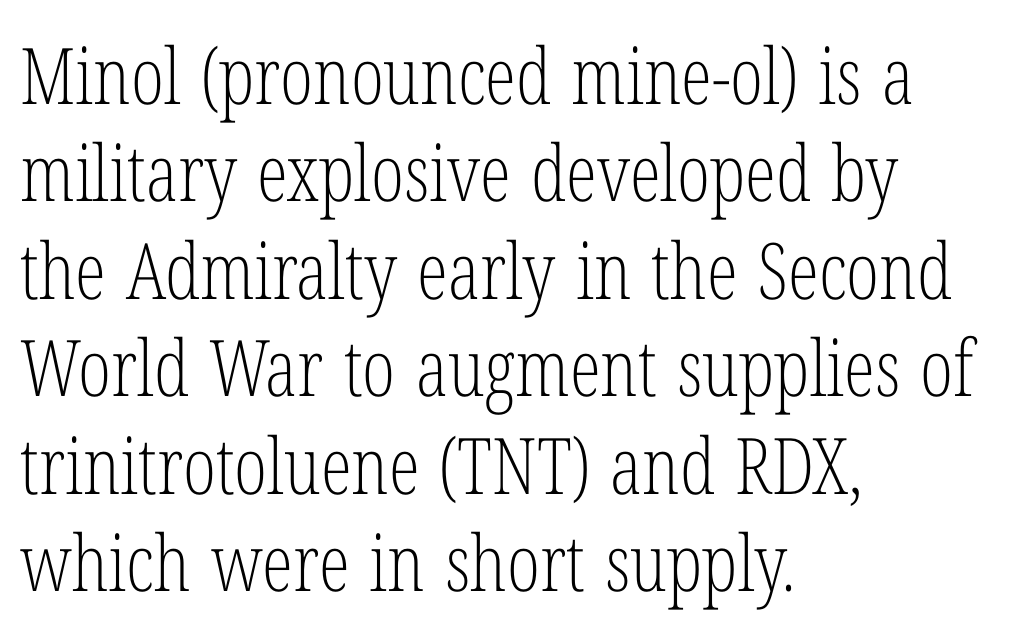
Q: Is the text bold? A: No.
Q: Is the text italic (slanted)? A: No, it is upright.
Q: Is the typeface a serif or a sans-serif typeface? A: Serif.
Q: Is the text underlined? A: No.
Q: How is the paragraph aligned? A: Left-aligned.
Q: Is the spacing between letters normal or unusually wide? A: Normal.
Q: Is the spacing between lines tight, normal or loose? A: Normal.
Q: Width (condensed, normal, or wide)? A: Condensed.
Q: Stroke contrast? A: Low.
Q: x-height? A: Medium.
Q: Monospaced? A: No.
